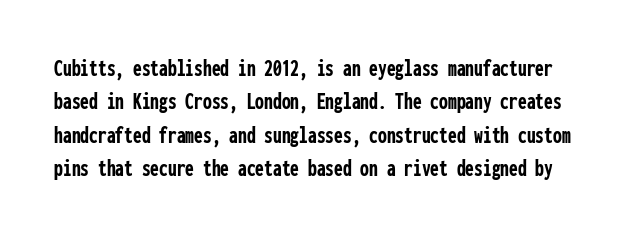
These lines carry a lot of weight — the face is fully bold. Lines of text with bare space underneath. Does the lettering tilt? It doesn't — this is upright. The rendering uses a moderate line-height, typical for paragraphs. Characters follow at the spacing the type designer built in.
